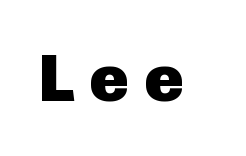
The image shows 67 px heavy sans-serif type, upright; set unusually wide letter spacing (+0.22 em), not underlined; low stroke contrast and a medium x-height.
